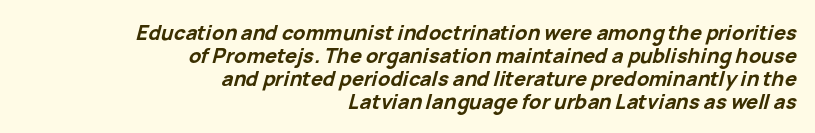
Q: Is the text bold? A: Yes.
Q: Is the text italic (slanted)? A: Yes, it leans right by about 15 degrees.
Q: Is the text underlined? A: No.
Q: How is the paragraph aligned? A: Right-aligned.
Q: Is the spacing between letters normal or unusually wide? A: Normal.
Q: Is the spacing between lines tight, normal or loose? A: Tight.
